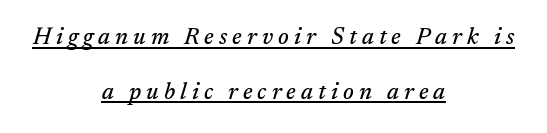
The image shows 23 px text type, italic (leaning right); set centered, loose line spacing (2.37x), unusually wide letter spacing (+0.22 em), underlined.
